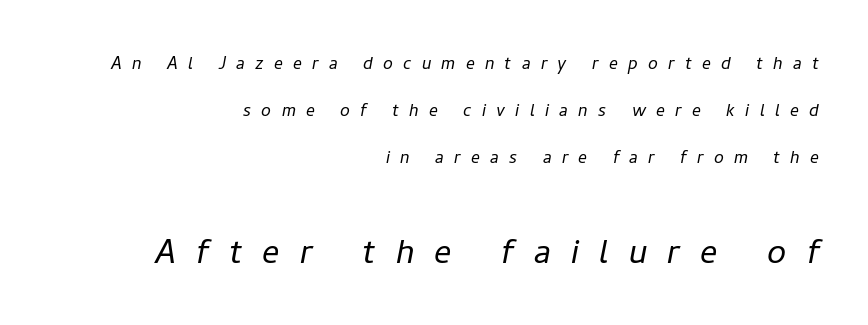
Q: Is the text bold? A: No.
Q: Is the text italic (slanted)? A: Yes, it leans right by about 11 degrees.
Q: Is the text underlined? A: No.
Q: How is the paragraph aligned? A: Right-aligned.
Q: Is the spacing between letters normal or unusually wide? A: Unusually wide.
Q: Is the spacing between lines tight, normal or loose? A: Loose.
Q: Which block of text is set in a larger size, the first (top) or the second (bottom)? A: The second (bottom) one.
Q: Width (condensed, normal, or wide)? A: Normal.
Q: Stroke contrast? A: Low.
Q: x-height? A: Medium.
Q: Monospaced? A: No.
